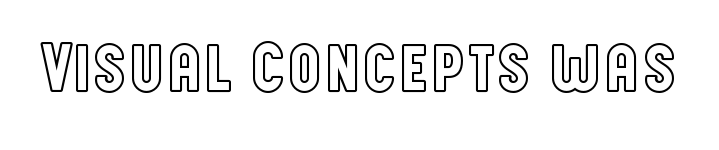
The image shows 69 px condensed type, upright; set normal letter spacing, not underlined; a large x-height.
